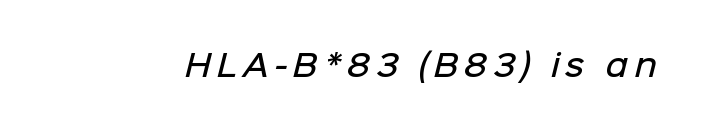
The face used here is a semibold: visibly heavier than regular, lighter than bold. What kind of face is this? One without serifs — a sans. Plain, unruled lines of type. This sample has the flowing, uneven cadence of proportional lettering. Spacing between characters has been opened up far beyond the box default.
